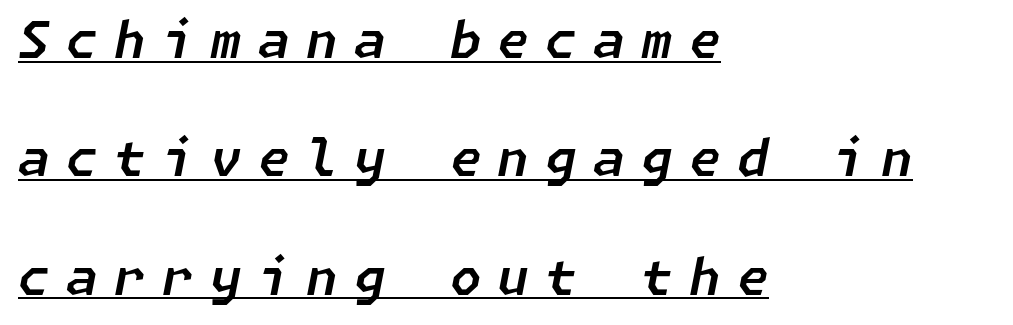
{"italic": "yes", "lean": "right", "slant_degrees": 11, "width": "normal", "stroke_contrast": "low", "x_height": "medium", "underline": "yes", "align": "left", "line_spacing": "loose", "line_spacing_ratio": 2.32, "letter_spacing": "wide", "letter_spacing_em": 0.32, "glyph_px": 51}
